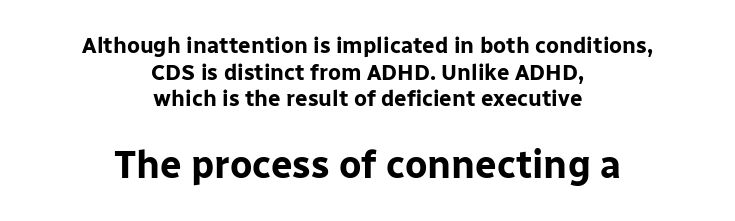
Q: Is the text bold? A: Yes.
Q: Is the text italic (slanted)? A: No, it is upright.
Q: Is the typeface a serif or a sans-serif typeface? A: Sans-serif.
Q: Is the text underlined? A: No.
Q: How is the paragraph aligned? A: Centered.
Q: Is the spacing between letters normal or unusually wide? A: Normal.
Q: Which block of text is set in a larger size, the first (top) or the second (bottom)? A: The second (bottom) one.
Q: Width (condensed, normal, or wide)? A: Normal.
Q: Stroke contrast? A: Low.
Q: x-height? A: Medium.
Q: Monospaced? A: No.
